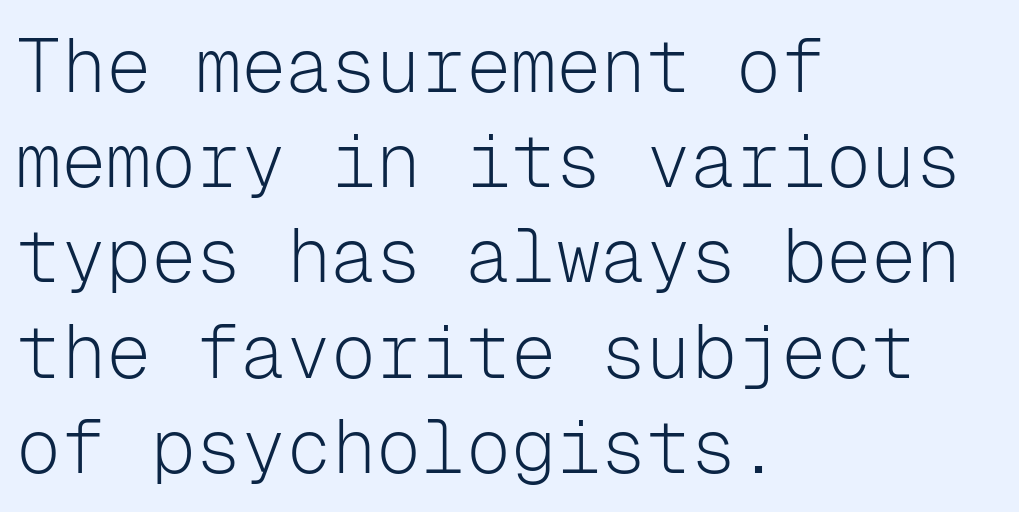
Q: Is the text bold? A: No.
Q: Is the text italic (slanted)? A: No, it is upright.
Q: Is the typeface a serif or a sans-serif typeface? A: Sans-serif.
Q: Is the text underlined? A: No.
Q: How is the paragraph aligned? A: Left-aligned.
Q: Is the spacing between letters normal or unusually wide? A: Normal.
Q: Is the spacing between lines tight, normal or loose? A: Normal.
Q: Width (condensed, normal, or wide)? A: Normal.
Q: Stroke contrast? A: Low.
Q: x-height? A: Medium.
Q: Monospaced? A: Yes.
